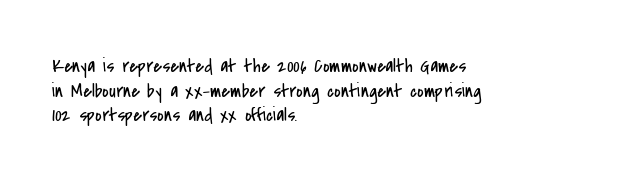
The image shows 20 px text type, upright; set left-aligned, line spacing 1.23x, normal letter spacing, not underlined.
